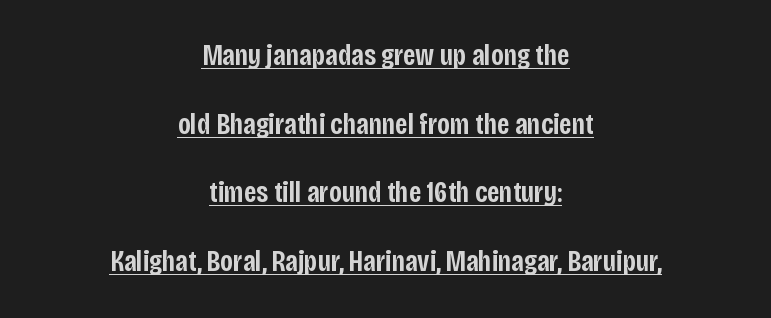
{"serif": "no", "italic": "no", "bold": "semi", "weight": "semibold", "width": "condensed", "stroke_contrast": "low", "x_height": "large", "monospaced": "no", "underline": "yes", "align": "center", "line_spacing": "loose", "line_spacing_ratio": 2.29, "letter_spacing": "normal", "letter_spacing_em": 0.0, "glyph_px": 30}
